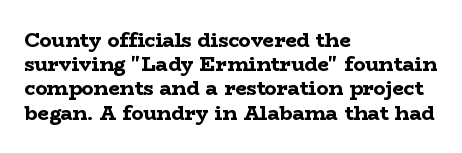
{"italic": "no", "bold": "yes", "underline": "no", "align": "left", "line_spacing_ratio": 1.21, "letter_spacing": "normal", "letter_spacing_em": 0.0, "glyph_px": 20}
